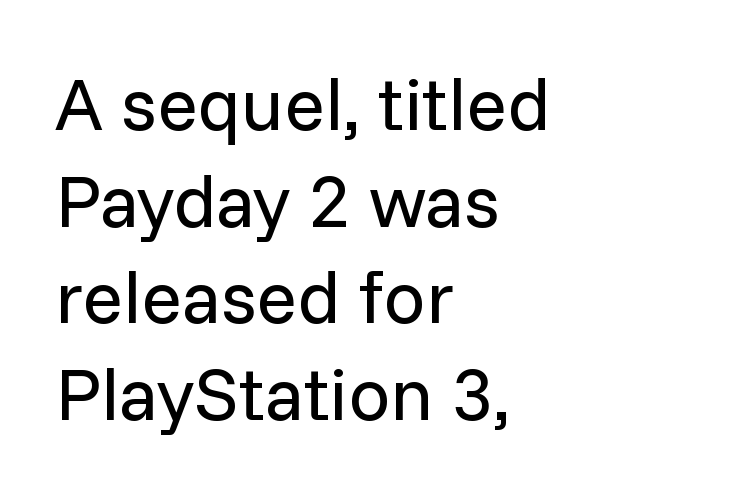
{"serif": "no", "italic": "no", "bold": "no", "weight": "regular", "width": "normal", "stroke_contrast": "low", "x_height": "medium", "monospaced": "no", "underline": "no", "align": "left", "line_spacing": "normal", "line_spacing_ratio": 1.29, "letter_spacing": "normal", "letter_spacing_em": 0.0, "glyph_px": 75}
